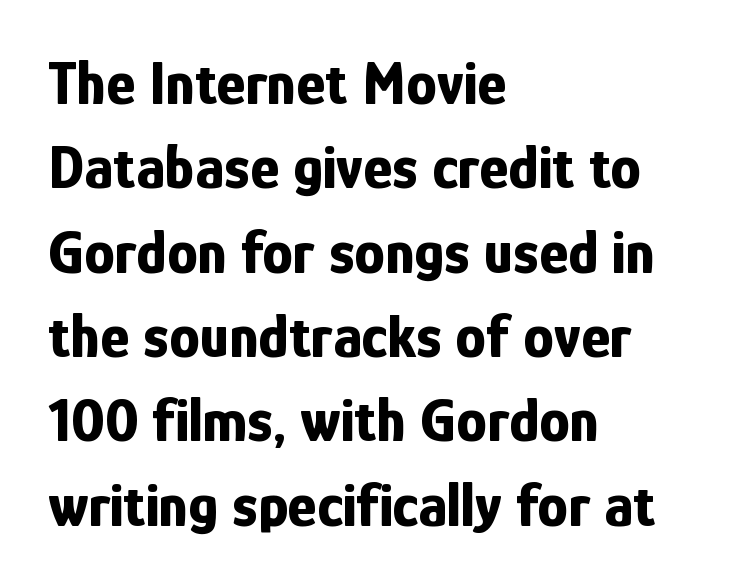
How are the letters spaced? Ordinarily, with no added tracking. The lines are quadded left. A typesetter would mark this as roman, not italic. Vertically, the passage feels balanced, rows spaced as you'd expect. Character widths vary here, with narrow letters taking less room than wide ones.
